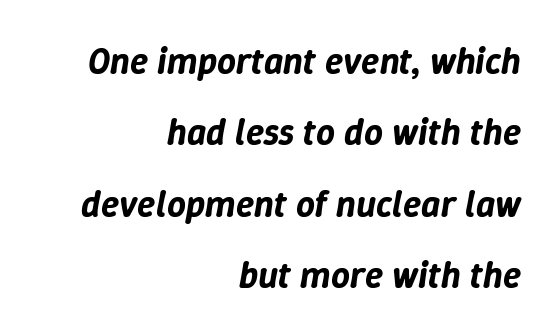
Inter-character spacing is left at the font's built-in metrics. The passage shown stacks its lines with a broad gap. Just letters on the line, the space beneath them empty. Is this a fixed-width face? No — the glyphs have proportional, varying widths.
